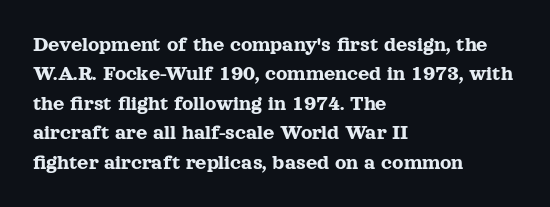
{"italic": "no", "underline": "no", "align": "left", "line_spacing": "normal", "line_spacing_ratio": 1.34, "letter_spacing": "normal", "letter_spacing_em": 0.0, "glyph_px": 22}
